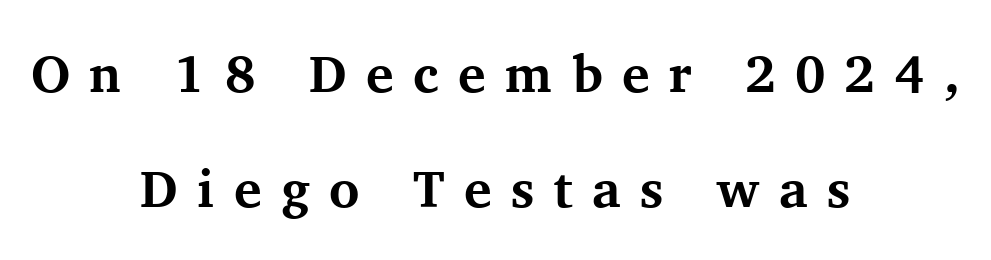
Q: Is the text bold? A: Yes.
Q: Is the text italic (slanted)? A: No, it is upright.
Q: Is the typeface a serif or a sans-serif typeface? A: Serif.
Q: Is the text underlined? A: No.
Q: How is the paragraph aligned? A: Centered.
Q: Is the spacing between letters normal or unusually wide? A: Unusually wide.
Q: Is the spacing between lines tight, normal or loose? A: Loose.
Q: Width (condensed, normal, or wide)? A: Normal.
Q: Stroke contrast? A: Medium.
Q: x-height? A: Medium.
Q: Monospaced? A: No.
